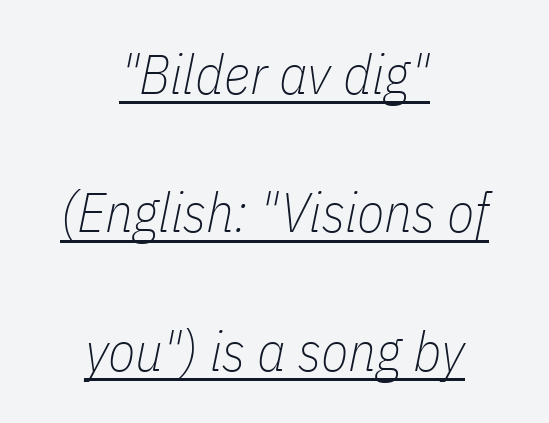
Stems and bowls with no extra thickness — not bold. The setting favours the middle, as headings and verse often do. Each new line begins a long way beneath the previous one. This sample uses an oblique cut, with every glyph tilted off the vertical. What decoration does the sample have? An underline.
